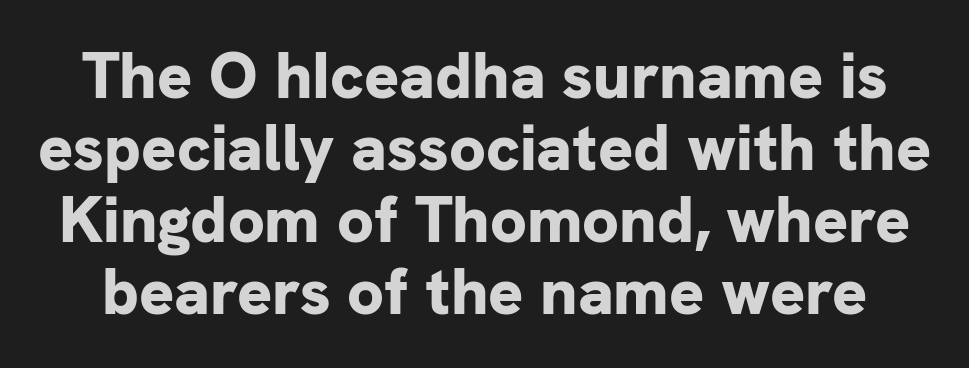
Q: Is the text bold? A: Yes.
Q: Is the text italic (slanted)? A: No, it is upright.
Q: Is the typeface a serif or a sans-serif typeface? A: Sans-serif.
Q: Is the text underlined? A: No.
Q: Is the spacing between letters normal or unusually wide? A: Normal.
Q: Is the spacing between lines tight, normal or loose? A: Tight.
Q: Width (condensed, normal, or wide)? A: Normal.
Q: Stroke contrast? A: Low.
Q: x-height? A: Medium.
Q: Monospaced? A: No.
